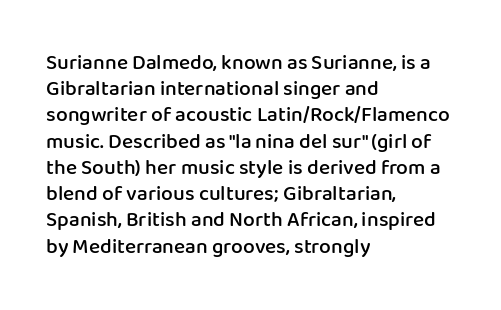
{"italic": "no", "bold": "semi", "underline": "no", "align": "left", "line_spacing": "normal", "line_spacing_ratio": 1.25, "letter_spacing": "normal", "letter_spacing_em": 0.0, "glyph_px": 21}
